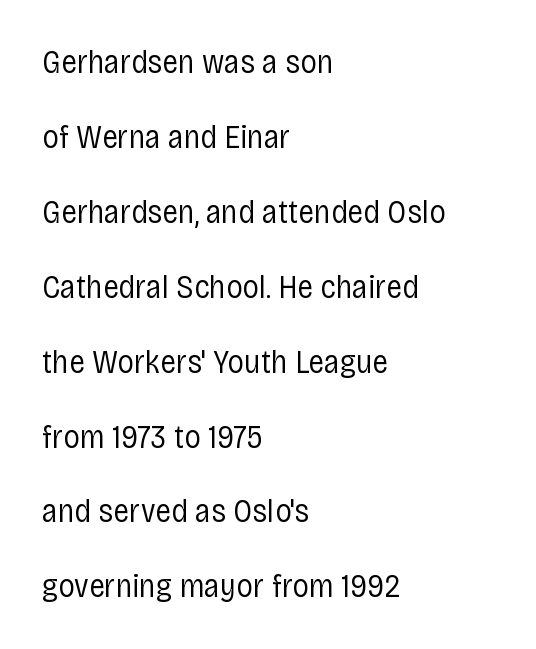
Q: Is the text bold? A: No.
Q: Is the text italic (slanted)? A: No, it is upright.
Q: Is the typeface a serif or a sans-serif typeface? A: Sans-serif.
Q: Is the text underlined? A: No.
Q: How is the paragraph aligned? A: Left-aligned.
Q: Is the spacing between letters normal or unusually wide? A: Normal.
Q: Is the spacing between lines tight, normal or loose? A: Loose.
Q: Width (condensed, normal, or wide)? A: Condensed.
Q: Stroke contrast? A: Low.
Q: x-height? A: Large.
Q: Monospaced? A: No.
